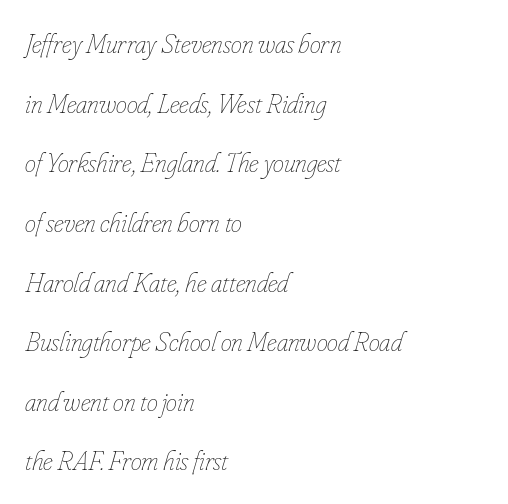
Q: Is the text bold? A: No.
Q: Is the text italic (slanted)? A: Yes, it leans right by about 16 degrees.
Q: Is the text underlined? A: No.
Q: How is the paragraph aligned? A: Left-aligned.
Q: Is the spacing between letters normal or unusually wide? A: Normal.
Q: Is the spacing between lines tight, normal or loose? A: Loose.
Q: Width (condensed, normal, or wide)? A: Condensed.
Q: Stroke contrast? A: Low.
Q: x-height? A: Small.
Q: Monospaced? A: No.
